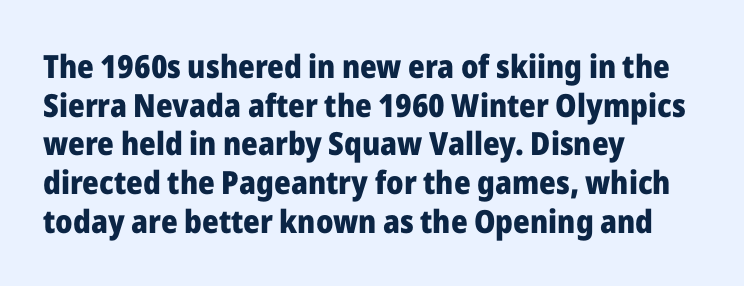
Q: Is the text bold? A: Yes.
Q: Is the text italic (slanted)? A: No, it is upright.
Q: Is the typeface a serif or a sans-serif typeface? A: Sans-serif.
Q: Is the text underlined? A: No.
Q: How is the paragraph aligned? A: Left-aligned.
Q: Is the spacing between letters normal or unusually wide? A: Normal.
Q: Width (condensed, normal, or wide)? A: Normal.
Q: Stroke contrast? A: Low.
Q: x-height? A: Medium.
Q: Monospaced? A: No.
